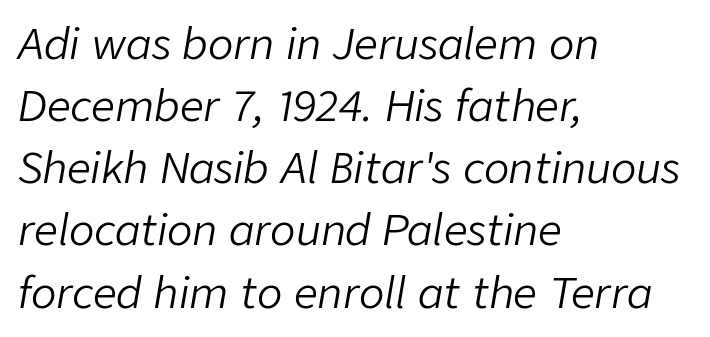
Q: Is the text bold? A: No.
Q: Is the text italic (slanted)? A: Yes, it leans right by about 9 degrees.
Q: Is the text underlined? A: No.
Q: How is the paragraph aligned? A: Left-aligned.
Q: Is the spacing between letters normal or unusually wide? A: Normal.
Q: Is the spacing between lines tight, normal or loose? A: Normal.
Q: Width (condensed, normal, or wide)? A: Normal.
Q: Stroke contrast? A: Low.
Q: x-height? A: Medium.
Q: Monospaced? A: No.
